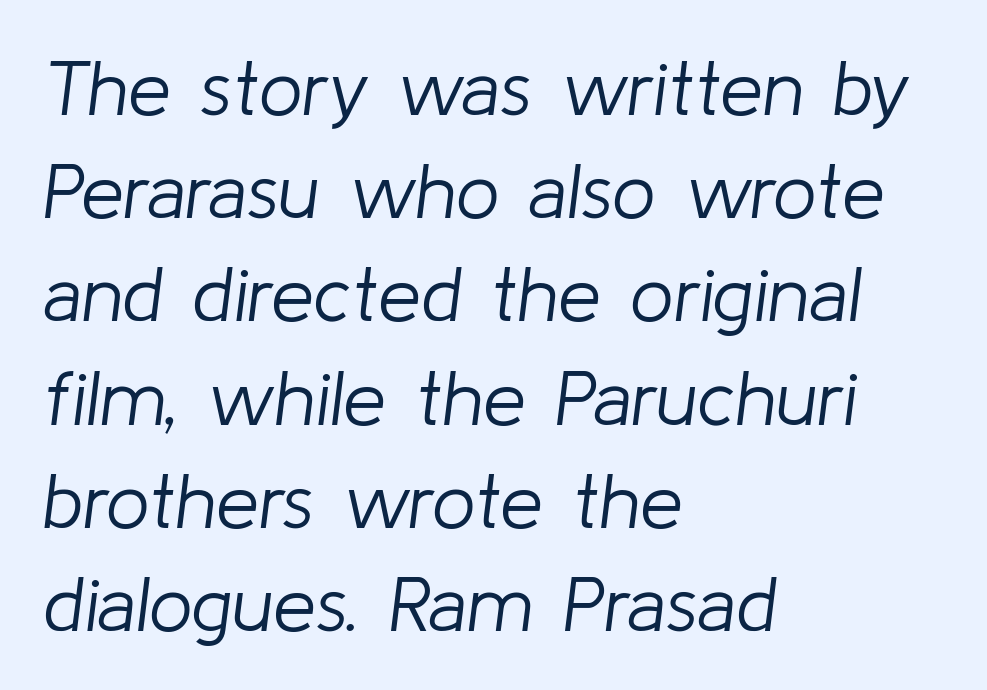
Q: Is the text bold? A: No.
Q: Is the text italic (slanted)? A: Yes, it leans right by about 8 degrees.
Q: Is the text underlined? A: No.
Q: How is the paragraph aligned? A: Left-aligned.
Q: Is the spacing between letters normal or unusually wide? A: Normal.
Q: Is the spacing between lines tight, normal or loose? A: Normal.
Q: Width (condensed, normal, or wide)? A: Normal.
Q: Stroke contrast? A: Low.
Q: x-height? A: Medium.
Q: Monospaced? A: No.
